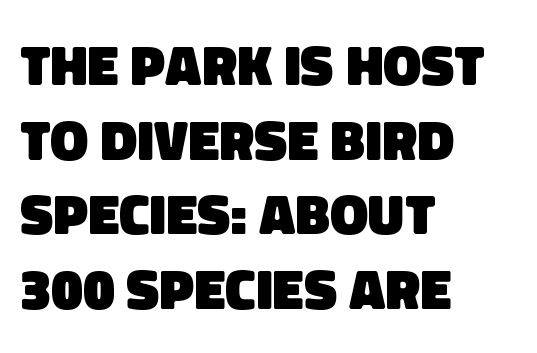
This sample has the flowing, uneven cadence of proportional lettering. Each letter's strokes conclude bluntly, with no projecting serifs. The text block is weighted toward the left margin, trailing off unevenly rightward. Baseline-to-baseline distance is the conventional proportion of letter height.
